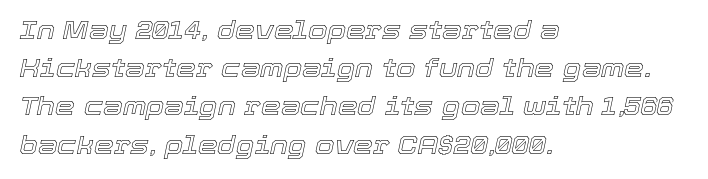
{"italic": "yes", "lean": "right", "slant_degrees": 12, "underline": "no", "align": "left", "line_spacing": "normal", "line_spacing_ratio": 1.53, "letter_spacing": "normal", "letter_spacing_em": 0.0, "glyph_px": 25}
